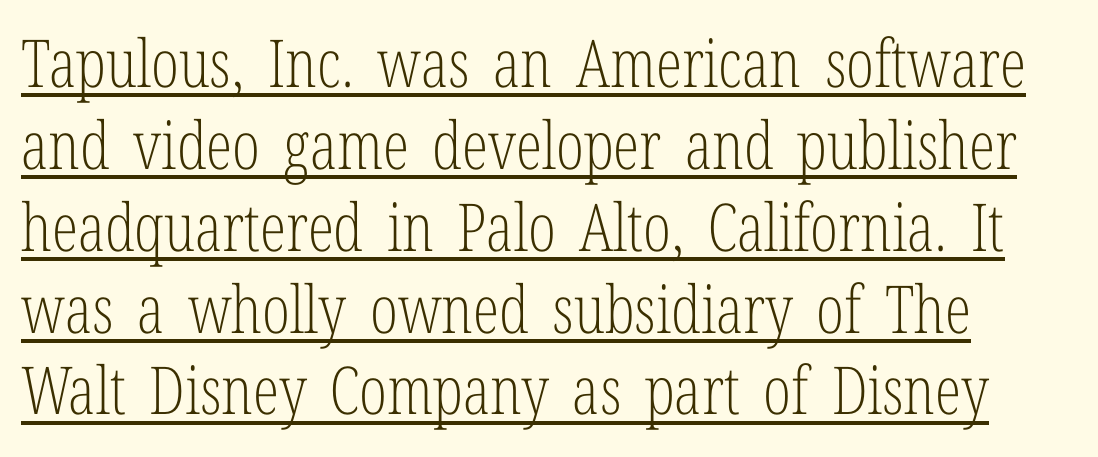
The image shows 66 px light, condensed serif type, upright; set left-aligned, line spacing 1.24x, normal letter spacing, underlined; low stroke contrast and a medium x-height.
